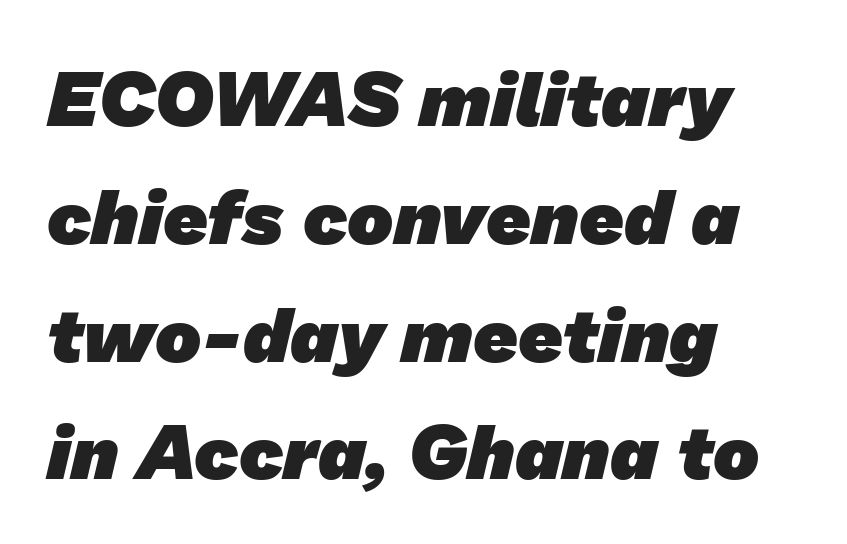
Q: Is the text bold? A: Yes.
Q: Is the typeface a serif or a sans-serif typeface? A: Sans-serif.
Q: Is the text underlined? A: No.
Q: How is the paragraph aligned? A: Left-aligned.
Q: Is the spacing between letters normal or unusually wide? A: Normal.
Q: Is the spacing between lines tight, normal or loose? A: Normal.
Q: Width (condensed, normal, or wide)? A: Normal.
Q: Stroke contrast? A: Low.
Q: x-height? A: Medium.
Q: Monospaced? A: No.
